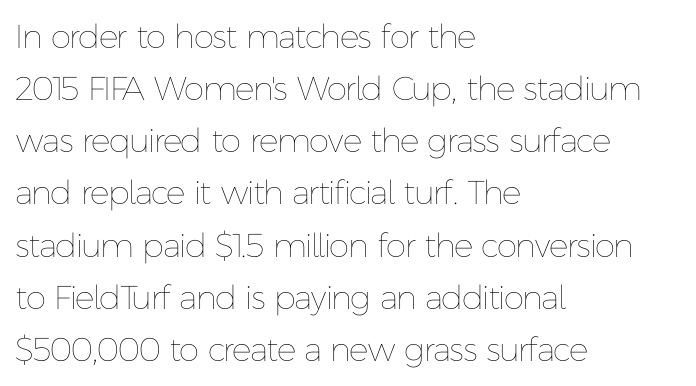
The gaps between neighbouring characters are ordinary and unremarkable. Horizontal alignment here is leftward, the default for most running prose. Is this a fixed-width face? No — the glyphs have proportional, varying widths. The foot of each line stays bare and open.
